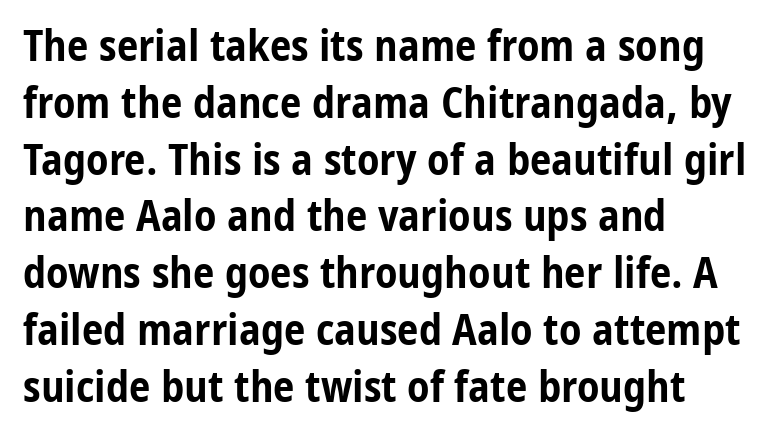
Words float on clear page, feet unadorned. Look at the bottom of the vertical strokes: they stop flat, with no serifs. The rendering uses a moderate line-height, typical for paragraphs. All the whitespace from short lines collects on the right. Tracking value appears to be zero — textbook default spacing.
